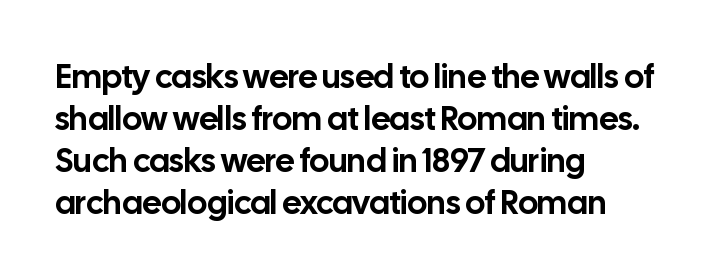
{"serif": "no", "italic": "no", "width": "normal", "stroke_contrast": "low", "x_height": "medium", "monospaced": "no", "underline": "no", "align": "left", "line_spacing": "normal", "line_spacing_ratio": 1.27, "letter_spacing": "normal", "letter_spacing_em": 0.0, "glyph_px": 33}
